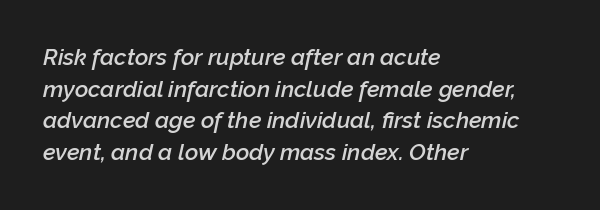
The text carries the slant typical of an italic or oblique font. Honestly, the row spacing looks completely unremarkable. Layout note: lines flush left. Its strokes are somewhat broadened, the hallmark of semibold type.
